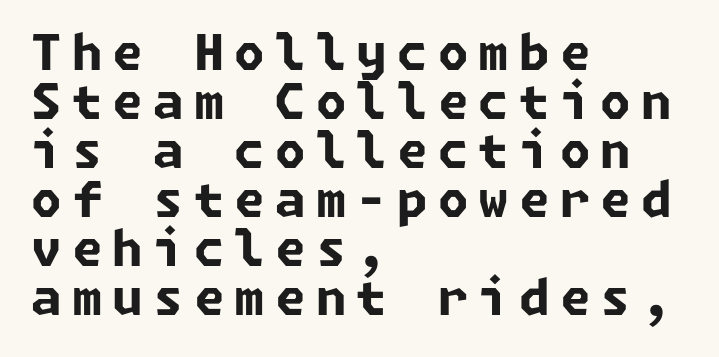
Underlining? Definitely not there. This rendering widens character spacing well past its baseline value. Strong, thick strokes mark this as bold type. Alignment: flush left.
